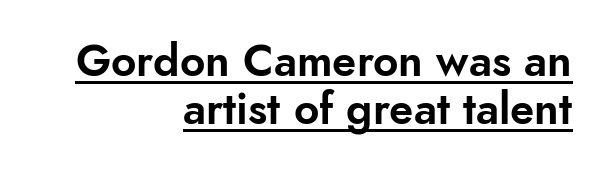
{"serif": "no", "italic": "no", "width": "normal", "stroke_contrast": "low", "x_height": "small", "monospaced": "no", "underline": "yes", "align": "right", "line_spacing": "tight", "line_spacing_ratio": 1.1, "letter_spacing": "normal", "letter_spacing_em": 0.0, "glyph_px": 44}
